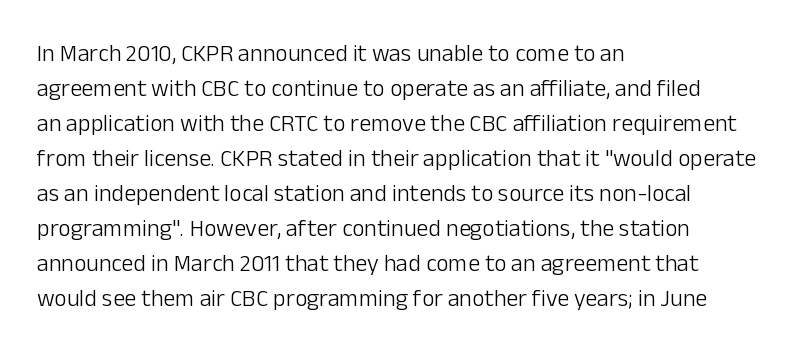
No word sits above an underline. This is the regular roman posture of the typeface. The lines in this sample share a left origin and differ only in where they stop. Successive baselines arrive at the customary interval.
